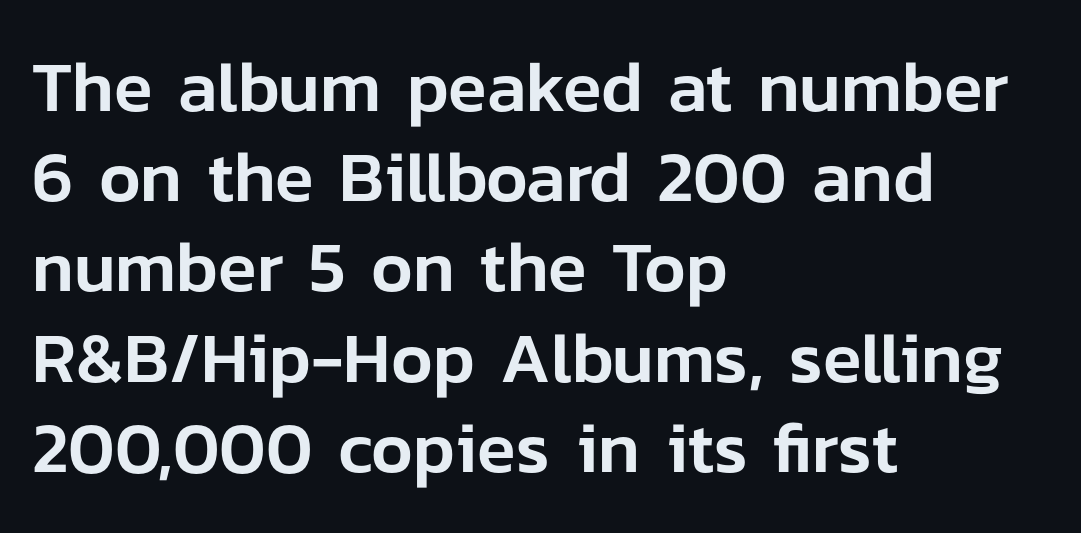
The image shows 71 px sans-serif type, upright; set left-aligned, normal line spacing (1.27x), normal letter spacing, not underlined; low stroke contrast and a medium x-height.
